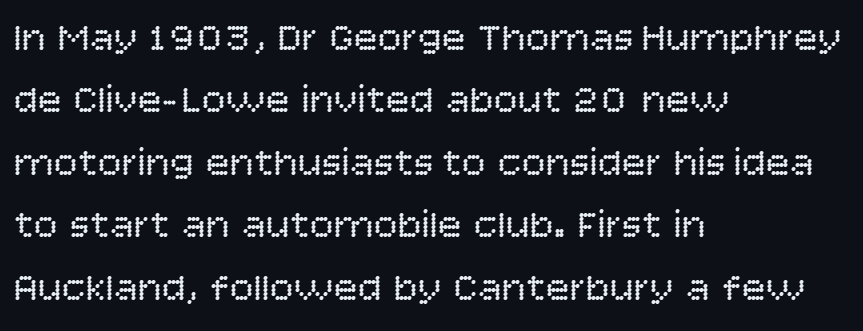
Q: Is the text bold? A: No.
Q: Is the text italic (slanted)? A: No, it is upright.
Q: Is the typeface a serif or a sans-serif typeface? A: Sans-serif.
Q: Is the text underlined? A: No.
Q: How is the paragraph aligned? A: Left-aligned.
Q: Is the spacing between letters normal or unusually wide? A: Normal.
Q: Is the spacing between lines tight, normal or loose? A: Normal.
Q: Width (condensed, normal, or wide)? A: Normal.
Q: Stroke contrast? A: Low.
Q: x-height? A: Large.
Q: Monospaced? A: No.
